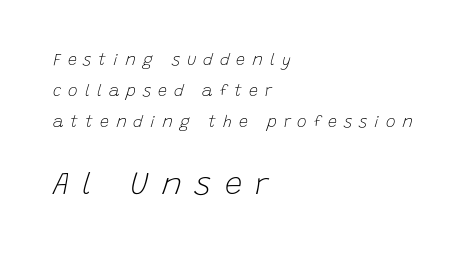
Horizontal alignment here is leftward, the default for most running prose. Substantial extra tracking has been applied to these lines. Proportional: the letters do not fall into vertical columns. Stems and bowls with no extra thickness — not bold. Reading top to bottom, the characters get bigger at the block break.
